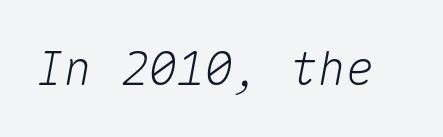
Looks like terminal output: every glyph gets an equal slot. This rendering features lettering with no underline. Inter-character spacing is left at the font's built-in metrics. Looking at the ascenders, they clearly lean.
